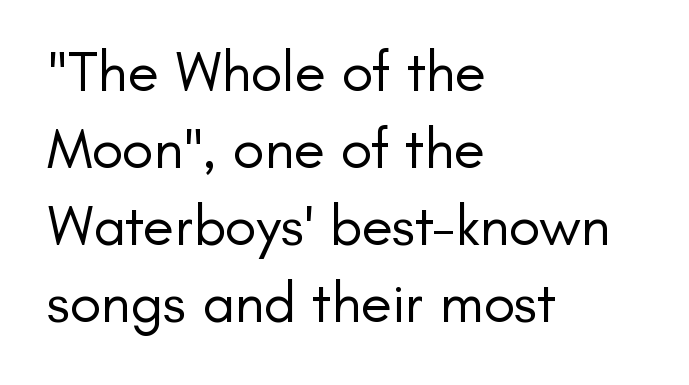
{"serif": "no", "italic": "no", "bold": "no", "weight": "regular", "width": "normal", "stroke_contrast": "low", "x_height": "small", "monospaced": "no", "underline": "no", "align": "left", "line_spacing": "normal", "line_spacing_ratio": 1.33, "letter_spacing": "normal", "letter_spacing_em": 0.0, "glyph_px": 58}
